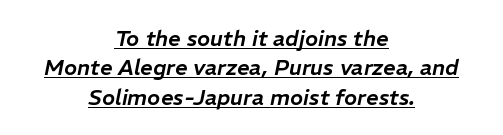
Q: Is the text italic (slanted)? A: Yes, it leans right by about 11 degrees.
Q: Is the text underlined? A: Yes.
Q: How is the paragraph aligned? A: Centered.
Q: Is the spacing between letters normal or unusually wide? A: Normal.
Q: Is the spacing between lines tight, normal or loose? A: Normal.
